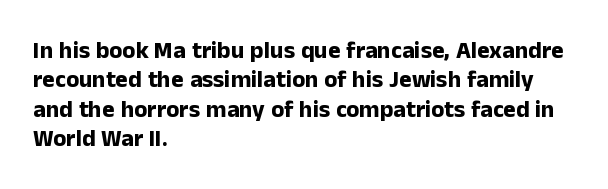
The image shows 24 px bold type, upright; set left-aligned, line spacing 1.22x, normal letter spacing, not underlined.
